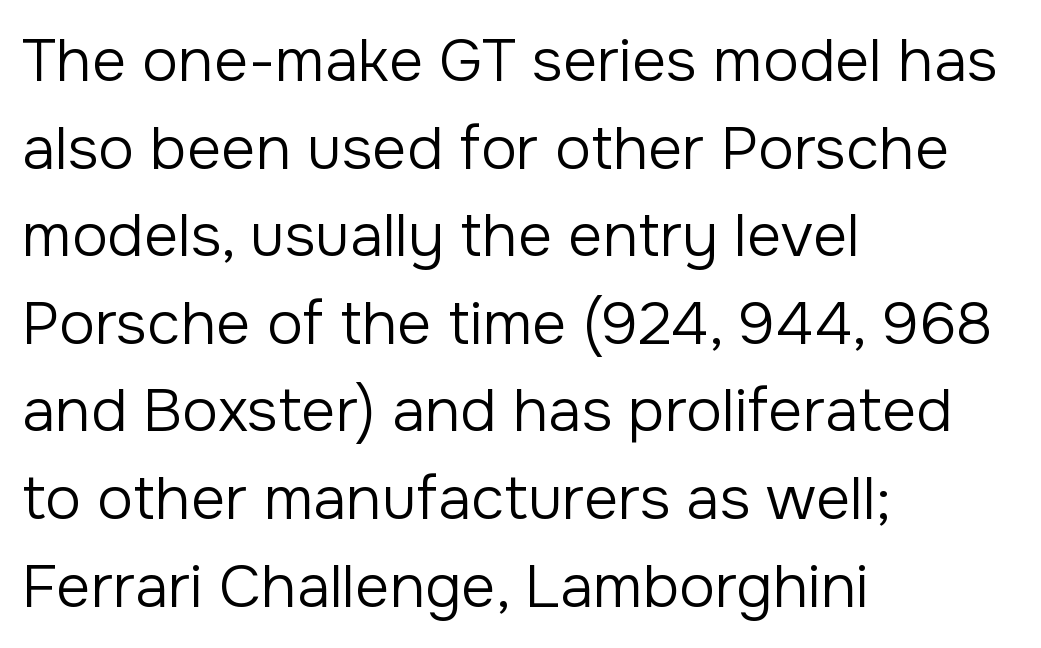
Any mark beneath the type? The region is blank. Ordinary non-slanted type is in use. Stroke terminals: plain, sans-serif. The weight tops out at a normal text grade. Every row of glyphs begins at an identical x-position on the left. The rendering uses a moderate line-height, typical for paragraphs.
